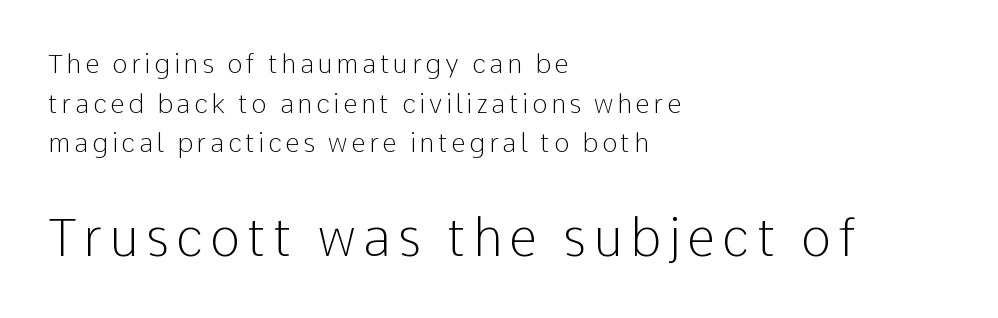
The image shows 51 px light sans-serif type, upright; set left-aligned, normal line spacing (1.52x), not underlined; the second (bottom) block is 1.96x larger; low stroke contrast and a medium x-height.
